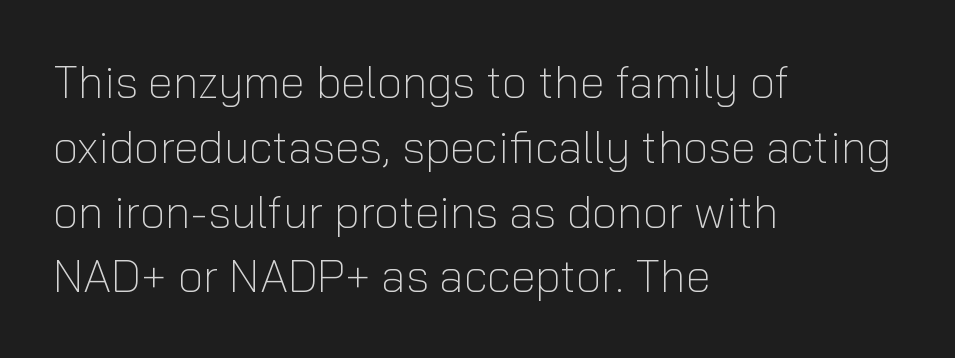
The image shows 45 px light sans-serif type, upright; set left-aligned, normal line spacing (1.44x), normal letter spacing, not underlined; low stroke contrast and a medium x-height.
